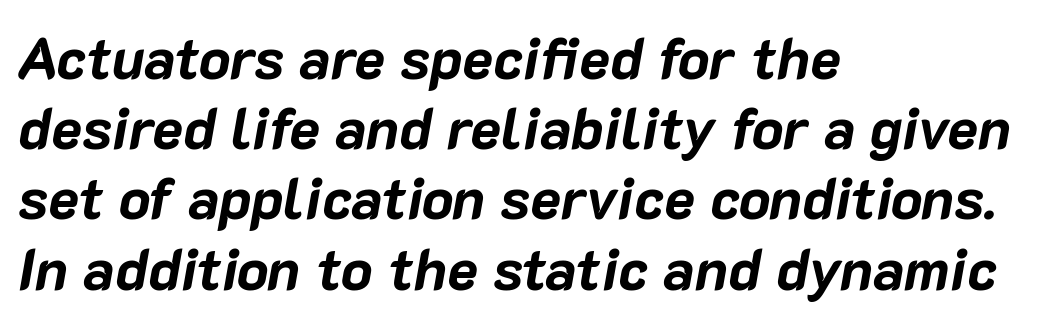
Q: Is the text bold? A: Yes.
Q: Is the text italic (slanted)? A: Yes, it leans right by about 10 degrees.
Q: Is the text underlined? A: No.
Q: How is the paragraph aligned? A: Left-aligned.
Q: Is the spacing between letters normal or unusually wide? A: Normal.
Q: Width (condensed, normal, or wide)? A: Normal.
Q: Stroke contrast? A: Low.
Q: x-height? A: Medium.
Q: Monospaced? A: No.
